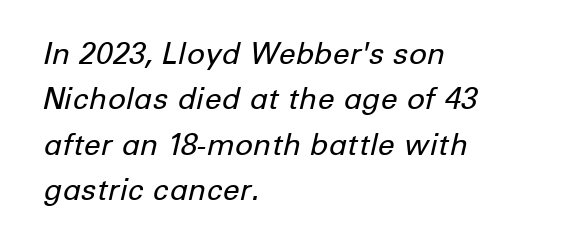
{"italic": "yes", "lean": "right", "slant_degrees": 12, "bold": "no", "weight": "regular", "width": "normal", "stroke_contrast": "low", "x_height": "medium", "monospaced": "no", "underline": "no", "align": "left", "line_spacing": "normal", "line_spacing_ratio": 1.51, "letter_spacing": "normal", "letter_spacing_em": 0.0, "glyph_px": 30}
